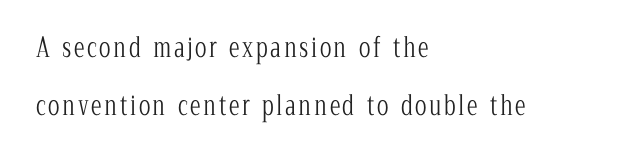
Q: Is the text bold? A: No.
Q: Is the text italic (slanted)? A: No, it is upright.
Q: Is the text underlined? A: No.
Q: How is the paragraph aligned? A: Left-aligned.
Q: Is the spacing between lines tight, normal or loose? A: Loose.
